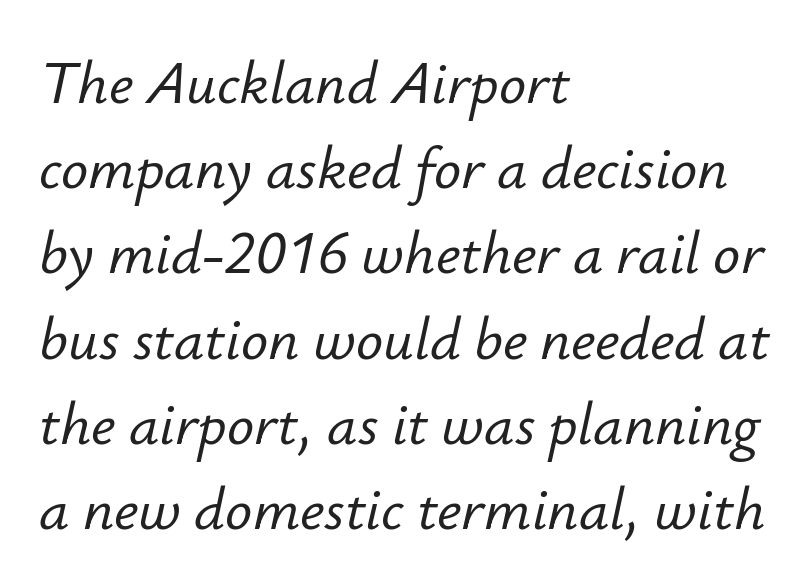
Q: Is the text italic (slanted)? A: Yes, it leans right by about 12 degrees.
Q: Is the text underlined? A: No.
Q: How is the paragraph aligned? A: Left-aligned.
Q: Is the spacing between letters normal or unusually wide? A: Normal.
Q: Is the spacing between lines tight, normal or loose? A: Normal.
Q: Width (condensed, normal, or wide)? A: Normal.
Q: Stroke contrast? A: Low.
Q: x-height? A: Small.
Q: Monospaced? A: No.
